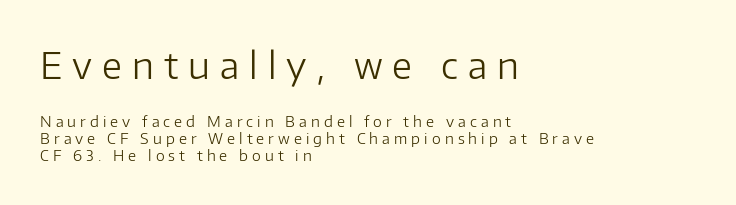
The image shows 37 px light sans-serif type, upright; set left-aligned, tight line spacing (1.12x), unusually wide letter spacing (+0.27 em), not underlined; the first (top) block is 2.47x larger; low stroke contrast and a medium x-height.
